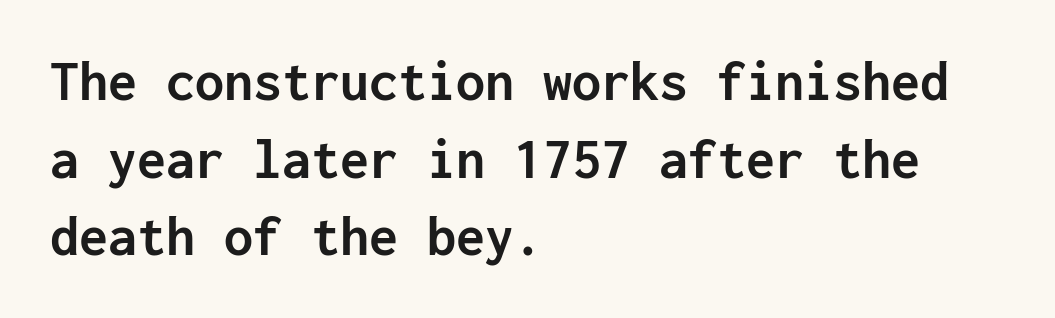
Q: Is the text bold? A: Yes.
Q: Is the text italic (slanted)? A: No, it is upright.
Q: Is the typeface a serif or a sans-serif typeface? A: Sans-serif.
Q: Is the text underlined? A: No.
Q: How is the paragraph aligned? A: Left-aligned.
Q: Is the spacing between letters normal or unusually wide? A: Normal.
Q: Is the spacing between lines tight, normal or loose? A: Normal.
Q: Width (condensed, normal, or wide)? A: Normal.
Q: Stroke contrast? A: Low.
Q: x-height? A: Medium.
Q: Monospaced? A: Yes.
